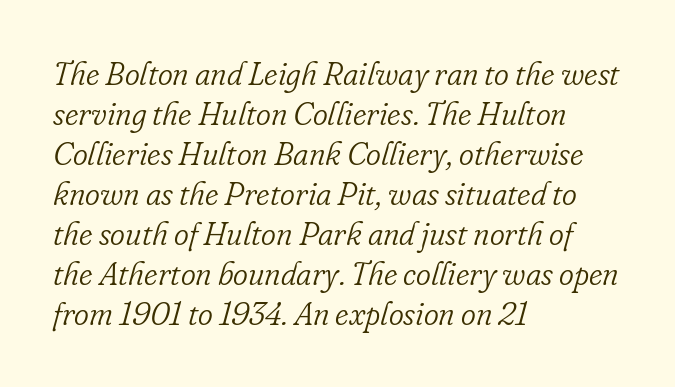
The image shows 32 px light serif type, italic (leaning right); set left-aligned, normal line spacing (1.25x), normal letter spacing, not underlined; low stroke contrast and a small x-height.
